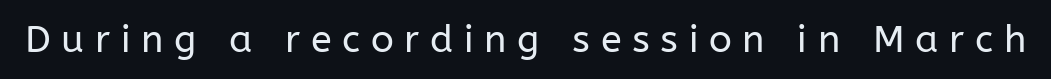
{"serif": "no", "italic": "no", "bold": "no", "weight": "regular", "width": "normal", "stroke_contrast": "low", "x_height": "medium", "monospaced": "no", "underline": "no", "letter_spacing": "wide", "letter_spacing_em": 0.28, "glyph_px": 38}
